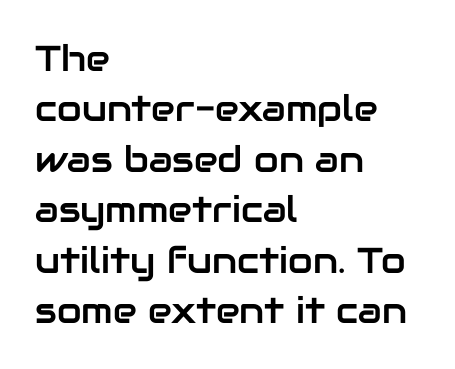
The image shows 36 px sans-serif type, upright; set left-aligned, normal line spacing (1.4x), normal letter spacing, not underlined; low stroke contrast and a medium x-height.
